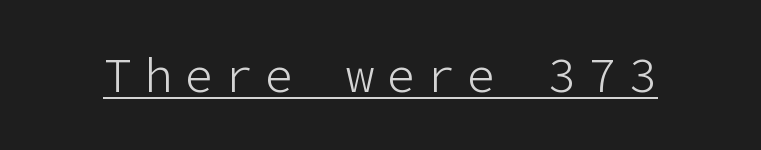
{"serif": "no", "italic": "no", "bold": "no", "weight": "light", "width": "normal", "stroke_contrast": "low", "x_height": "medium", "underline": "yes", "letter_spacing": "wide", "letter_spacing_em": 0.26, "glyph_px": 47}
